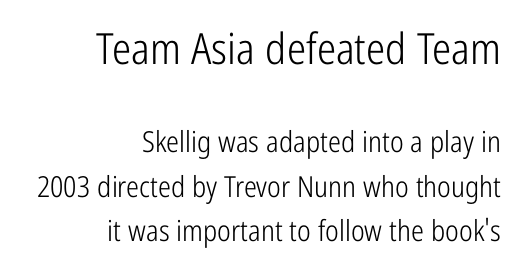
Each letter keeps its own natural width here, so spacing adapts to shape. The letters look calm and open, with moderate or lighter stems. The typography opts for an upright posture over an oblique one. Line endings align vertically; line beginnings do not. Lines of text with bare space underneath. The letters in the upper block stand taller than those in the block below.
